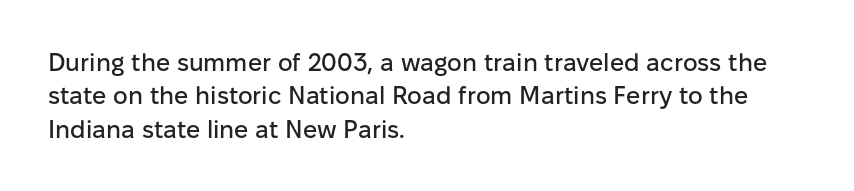
Q: Is the text italic (slanted)? A: No, it is upright.
Q: Is the text underlined? A: No.
Q: How is the paragraph aligned? A: Left-aligned.
Q: Is the spacing between letters normal or unusually wide? A: Normal.
Q: Is the spacing between lines tight, normal or loose? A: Normal.
